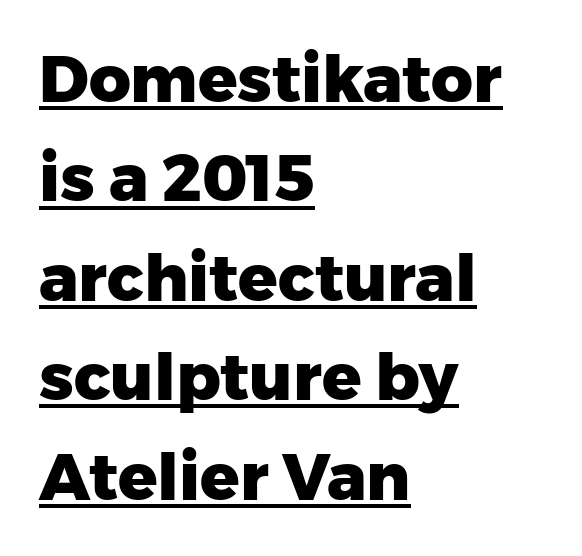
Q: Is the text bold? A: Yes.
Q: Is the text italic (slanted)? A: No, it is upright.
Q: Is the typeface a serif or a sans-serif typeface? A: Sans-serif.
Q: Is the text underlined? A: Yes.
Q: How is the paragraph aligned? A: Left-aligned.
Q: Is the spacing between letters normal or unusually wide? A: Normal.
Q: Is the spacing between lines tight, normal or loose? A: Normal.
Q: Width (condensed, normal, or wide)? A: Normal.
Q: Stroke contrast? A: Low.
Q: x-height? A: Medium.
Q: Monospaced? A: No.
